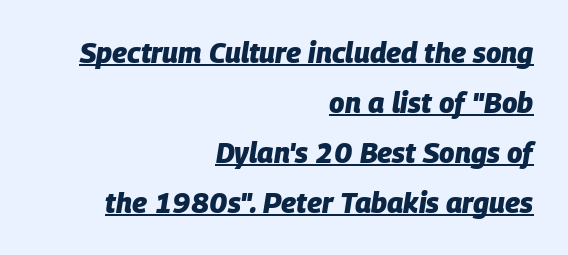
Line endings align vertically; line beginnings do not. The lettering is marked with a stroke running underneath it. A full-strength bold gives these letters their thick strokes. These lines are rendered in a variable-pitch font. A typesetter would mark this as italic.
